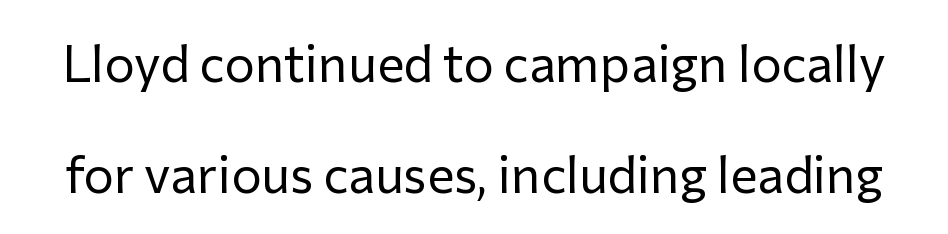
The text was rendered using a sans face with plain stroke endings. This is the regular roman posture of the typeface. Each new line begins a long way beneath the previous one. The words here are not underlined. Proportional: the letters do not fall into vertical columns. Stems here are at most as thick as an everyday book face.
